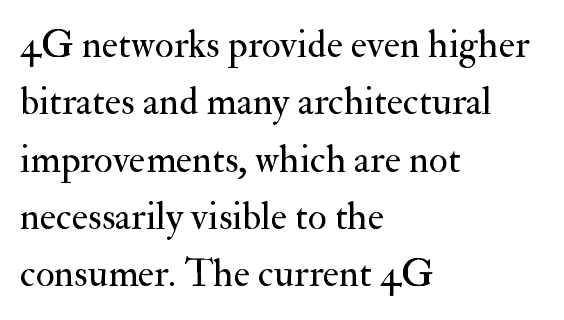
The image shows 39 px regular-weight serif type, upright; set left-aligned, normal line spacing (1.47x), normal letter spacing, not underlined; medium stroke contrast and a small x-height.
